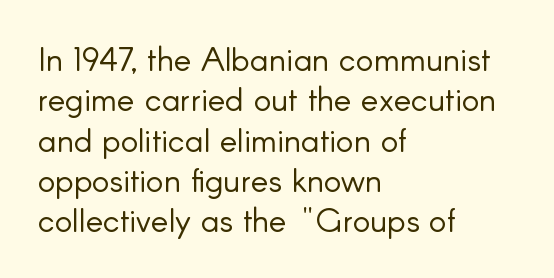
Q: Is the text bold? A: No.
Q: Is the text italic (slanted)? A: No, it is upright.
Q: Is the typeface a serif or a sans-serif typeface? A: Sans-serif.
Q: Is the text underlined? A: No.
Q: How is the paragraph aligned? A: Left-aligned.
Q: Is the spacing between letters normal or unusually wide? A: Normal.
Q: Width (condensed, normal, or wide)? A: Normal.
Q: Stroke contrast? A: Low.
Q: x-height? A: Small.
Q: Monospaced? A: No.
